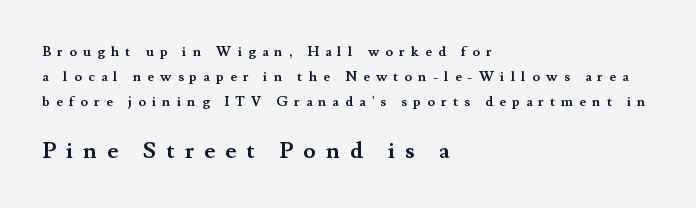
The zone under the glyphs is completely vacant. The block sitting lower on the canvas is the one with enlarged characters. Weight: bold. The paragraph shown leans on its left margin. Ordinary non-slanted type is in use.
